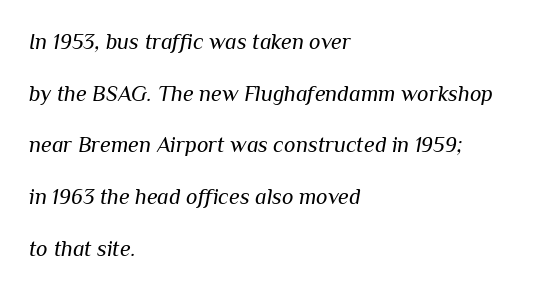
Q: Is the text bold? A: No.
Q: Is the text italic (slanted)? A: Yes, it leans right by about 10 degrees.
Q: Is the text underlined? A: No.
Q: How is the paragraph aligned? A: Left-aligned.
Q: Is the spacing between letters normal or unusually wide? A: Normal.
Q: Is the spacing between lines tight, normal or loose? A: Loose.
